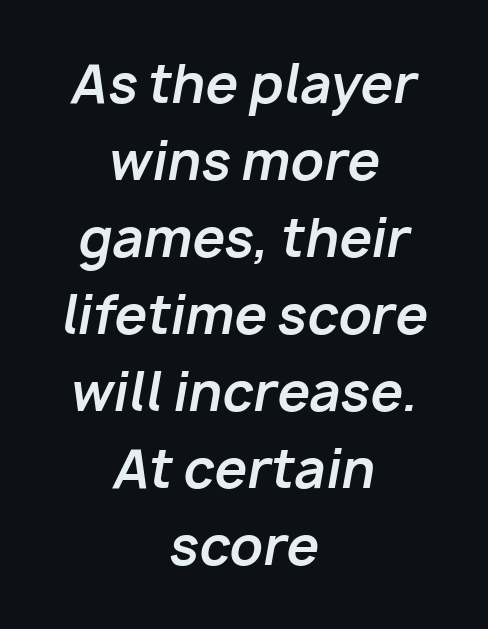
The image shows 52 px bold type, italic (leaning right); set centered, normal line spacing (1.48x), normal letter spacing, not underlined; low stroke contrast and a medium x-height.
